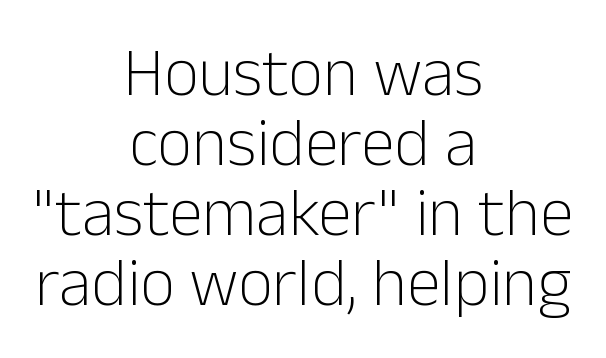
The passage shown stacks its lines with hardly any gap. Compared with a typical body face, this is equally light or lighter still. Proportional: the letters do not fall into vertical columns. Typographically, this falls in the sans-serif category. Does the lettering tilt? It doesn't — this is upright. The space directly below the letters is spotless.
